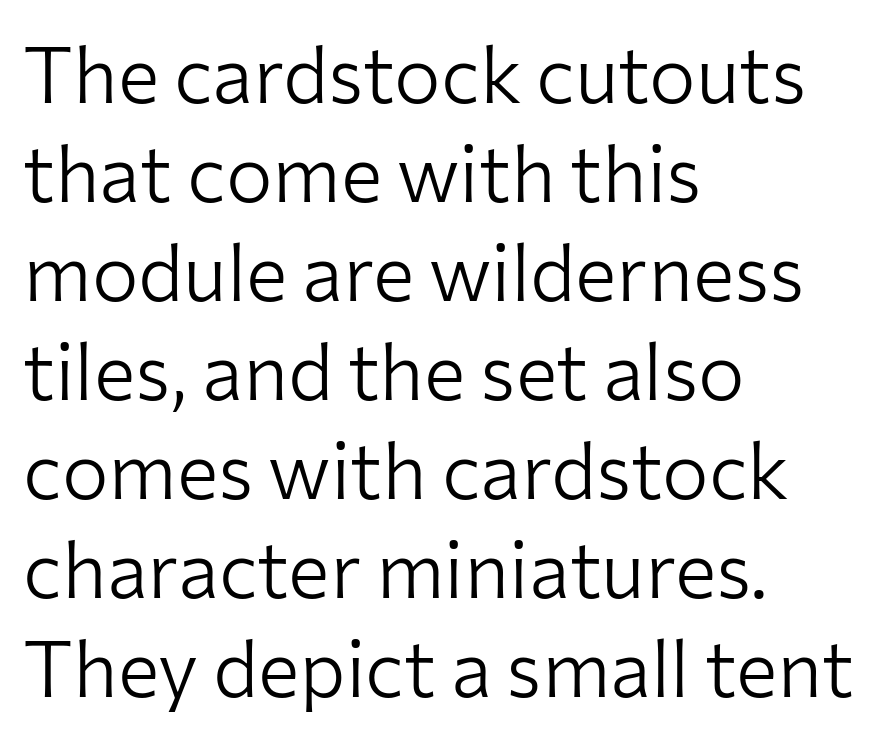
{"serif": "no", "italic": "no", "bold": "no", "weight": "light", "width": "normal", "stroke_contrast": "low", "x_height": "medium", "monospaced": "no", "underline": "no", "align": "left", "line_spacing": "normal", "line_spacing_ratio": 1.27, "letter_spacing": "normal", "letter_spacing_em": 0.0, "glyph_px": 78}
